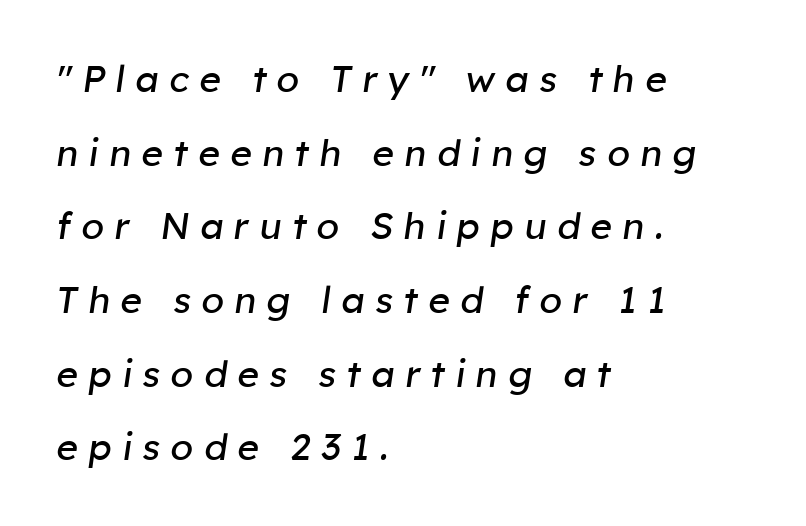
Display-style spreading of the glyphs; the letterfit is very open. The letters advance in unequal steps, a hallmark of proportional type. These lines stack with their left ends in a neat column. Nothing heavy about these letters — not bold at all.
